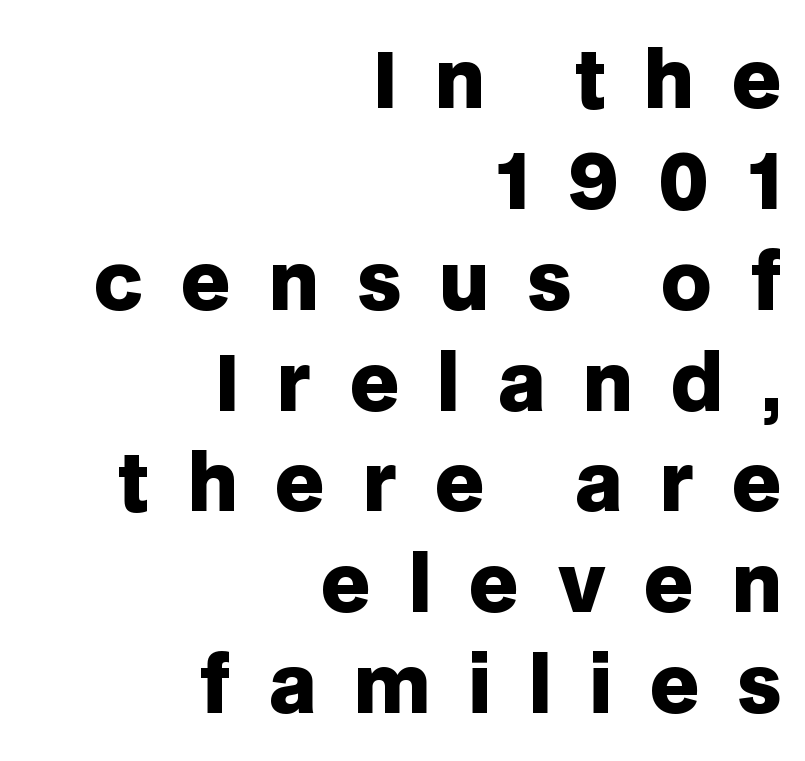
The image shows 77 px heavy sans-serif type, upright; set right-aligned, normal line spacing (1.31x), unusually wide letter spacing (+0.49 em), not underlined; low stroke contrast and a large x-height.
